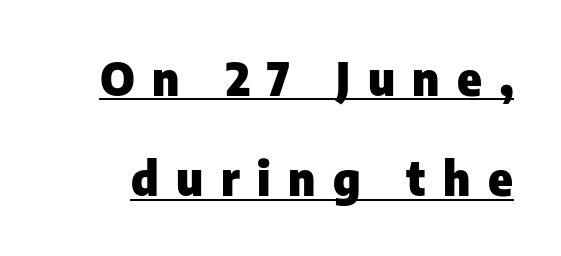
{"serif": "no", "italic": "no", "bold": "yes", "weight": "heavy", "width": "normal", "stroke_contrast": "low", "x_height": "medium", "monospaced": "no", "underline": "yes", "line_spacing": "loose", "line_spacing_ratio": 2.18, "letter_spacing": "wide", "letter_spacing_em": 0.38, "glyph_px": 46}
